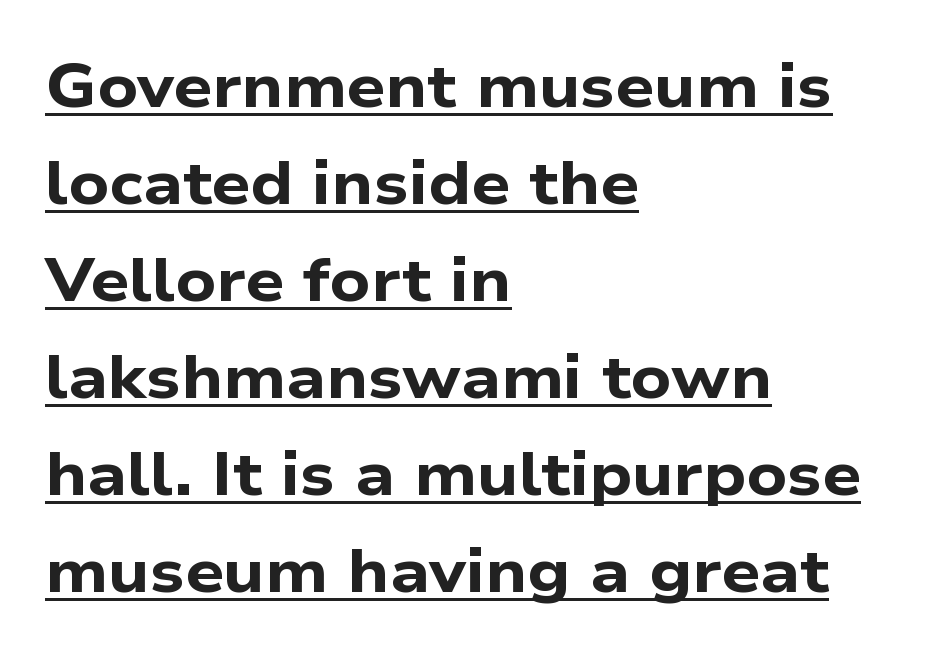
Q: Is the text bold? A: Yes.
Q: Is the typeface a serif or a sans-serif typeface? A: Sans-serif.
Q: Is the text underlined? A: Yes.
Q: How is the paragraph aligned? A: Left-aligned.
Q: Is the spacing between letters normal or unusually wide? A: Normal.
Q: Is the spacing between lines tight, normal or loose? A: Normal.
Q: Width (condensed, normal, or wide)? A: Wide.
Q: Stroke contrast? A: Low.
Q: x-height? A: Medium.
Q: Monospaced? A: No.
